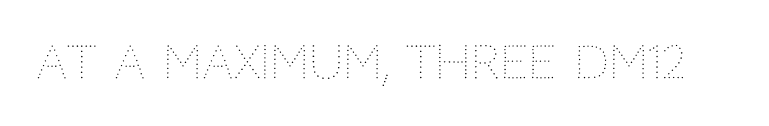
{"italic": "no", "bold": "no", "weight": "thin", "width": "normal", "stroke_contrast": "medium", "x_height": "large", "monospaced": "no", "underline": "no", "letter_spacing": "normal", "letter_spacing_em": 0.0, "glyph_px": 45}
